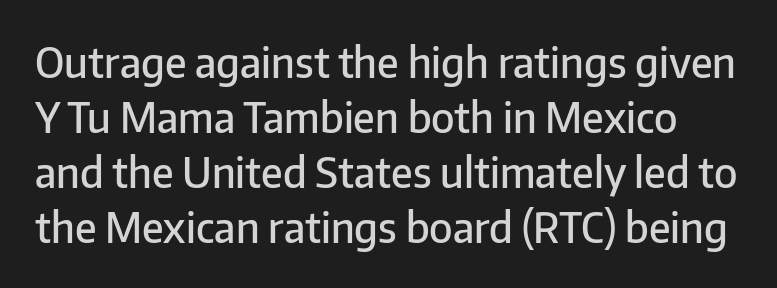
The image shows 41 px semibold sans-serif type, upright; set normal line spacing (1.34x), normal letter spacing, not underlined; low stroke contrast and a medium x-height.
